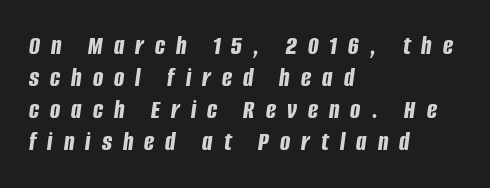
{"italic": "yes", "lean": "right", "slant_degrees": 8, "bold": "yes", "underline": "no", "align": "left", "line_spacing_ratio": 1.18, "letter_spacing": "wide", "letter_spacing_em": 0.41, "glyph_px": 27}
